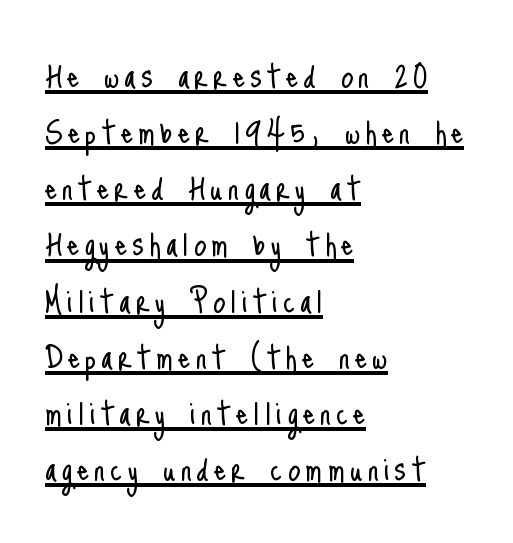
Here the designer chose a conventional face with non-uniform glyph widths. Font category for this specimen: sans-serif. A continuous stroke trails under the words, as in a hyperlink. The characters are drawn with everyday or finer stroke widths. The passage is arranged the way most books set body copy — flush left.
